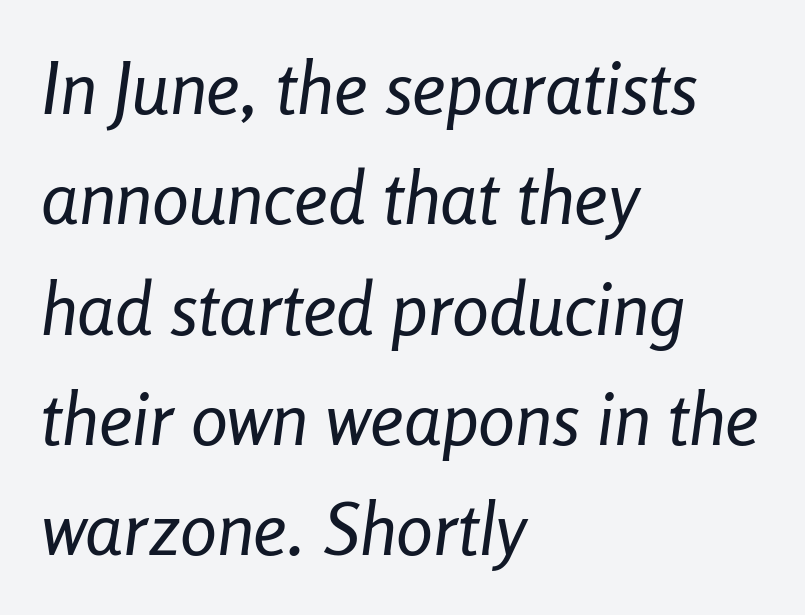
{"italic": "yes", "lean": "right", "slant_degrees": 8, "bold": "no", "weight": "regular", "width": "condensed", "stroke_contrast": "low", "x_height": "medium", "monospaced": "no", "underline": "no", "align": "left", "line_spacing": "normal", "line_spacing_ratio": 1.49, "letter_spacing": "normal", "letter_spacing_em": 0.0, "glyph_px": 74}
